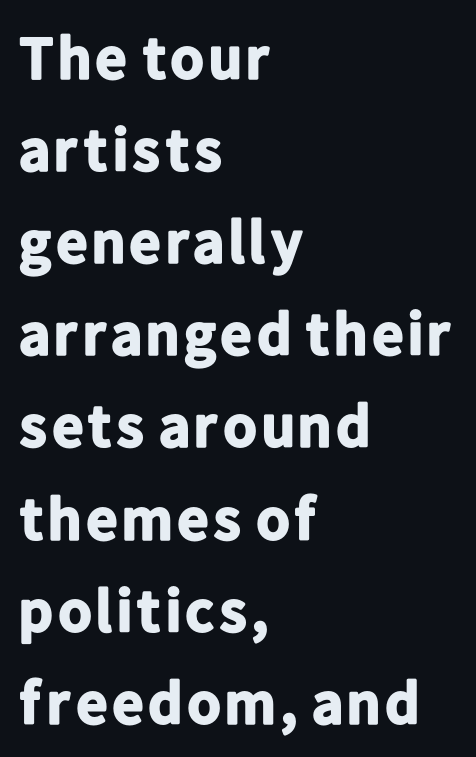
Q: Is the text bold? A: Yes.
Q: Is the text italic (slanted)? A: No, it is upright.
Q: Is the typeface a serif or a sans-serif typeface? A: Sans-serif.
Q: Is the text underlined? A: No.
Q: How is the paragraph aligned? A: Left-aligned.
Q: Is the spacing between letters normal or unusually wide? A: Normal.
Q: Is the spacing between lines tight, normal or loose? A: Normal.
Q: Width (condensed, normal, or wide)? A: Normal.
Q: Stroke contrast? A: Low.
Q: x-height? A: Medium.
Q: Monospaced? A: No.
